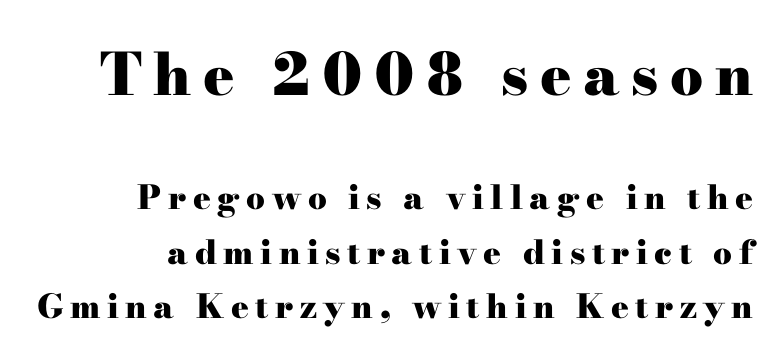
The image shows 58 px heavy, wide serif type, upright; set normal line spacing (1.65x), unusually wide letter spacing (+0.2 em), not underlined; the first (top) block is 1.76x larger; high stroke contrast and a small x-height.
